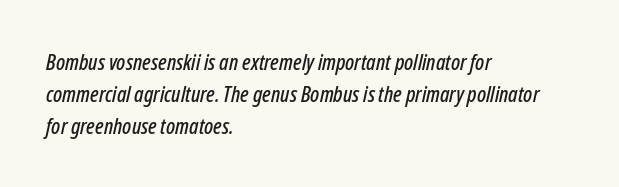
{"italic": "yes", "lean": "right", "slant_degrees": 12, "underline": "no", "align": "left", "line_spacing": "normal", "line_spacing_ratio": 1.45, "letter_spacing": "normal", "letter_spacing_em": 0.0, "glyph_px": 22}
